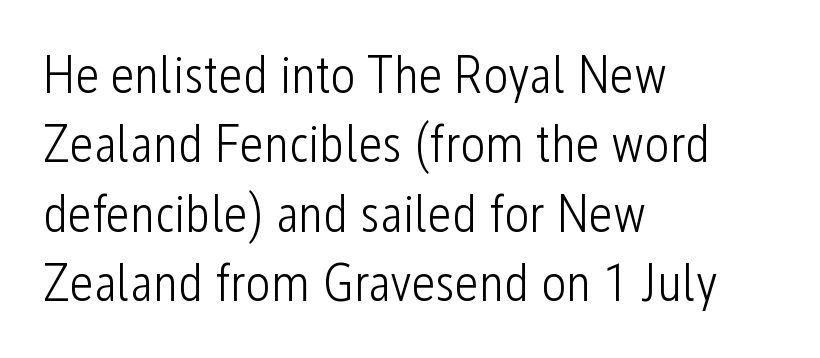
Tracking value appears to be zero — textbook default spacing. These glyphs show unthickened strokes, regular width or finer. Leftover space on each line is placed entirely after the last word. What kind of face is this? One without serifs — a sans. Evenly set lines give the paragraph a standard silhouette. The passage shown is not underscored anywhere.
